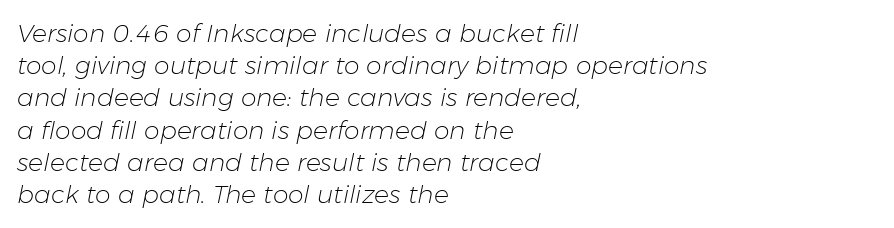
The image shows 25 px text type, italic (leaning right); set left-aligned, normal line spacing (1.29x), normal letter spacing, not underlined.
